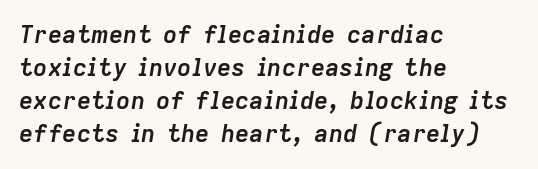
{"italic": "yes", "lean": "right", "slant_degrees": 9, "bold": "yes", "underline": "no", "align": "left", "line_spacing": "normal", "line_spacing_ratio": 1.38, "letter_spacing": "normal", "letter_spacing_em": 0.0, "glyph_px": 24}
